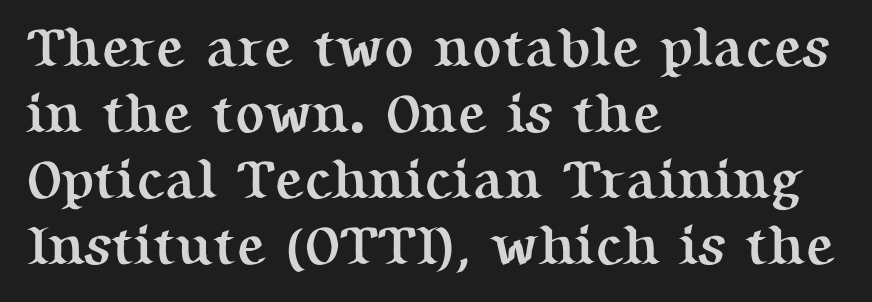
These lines are composed in type with serifs. Each letter keeps its own natural width here, so spacing adapts to shape. What stands out about the letter spacing? Nothing — it is the standard amount. As a designer I'd log this as weight 700, bold. No word sits above an underline.
